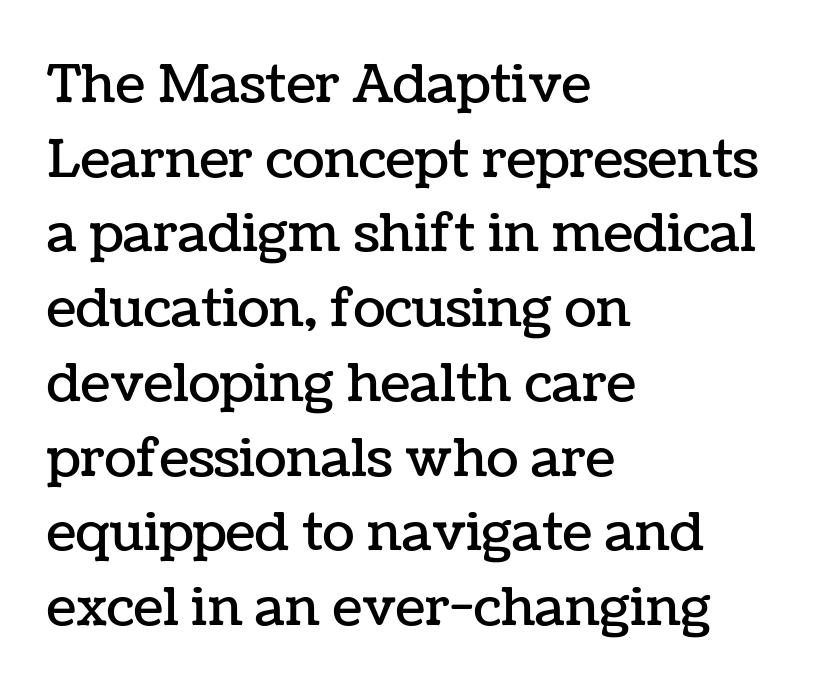
Q: Is the text italic (slanted)? A: No, it is upright.
Q: Is the text underlined? A: No.
Q: How is the paragraph aligned? A: Left-aligned.
Q: Is the spacing between letters normal or unusually wide? A: Normal.
Q: Is the spacing between lines tight, normal or loose? A: Normal.
Q: Width (condensed, normal, or wide)? A: Normal.
Q: Stroke contrast? A: Low.
Q: x-height? A: Medium.
Q: Monospaced? A: No.
